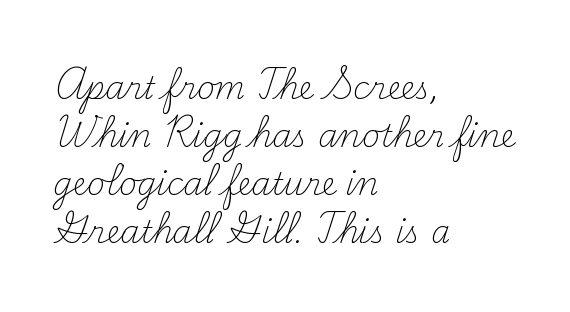
{"bold": "no", "weight": "light", "width": "normal", "stroke_contrast": "medium", "x_height": "small", "monospaced": "no", "underline": "no", "align": "left", "line_spacing": "normal", "line_spacing_ratio": 1.55, "letter_spacing": "normal", "letter_spacing_em": 0.0, "glyph_px": 31}
